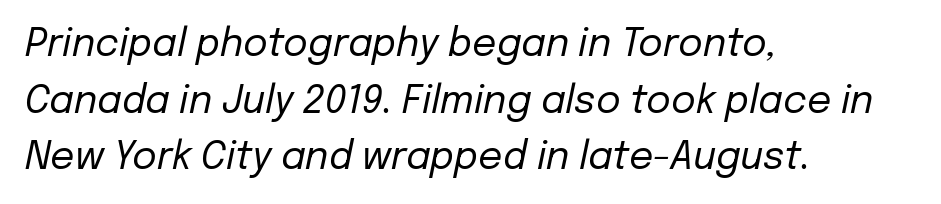
{"italic": "yes", "lean": "right", "slant_degrees": 12, "bold": "no", "weight": "regular", "width": "normal", "stroke_contrast": "low", "x_height": "medium", "monospaced": "no", "underline": "no", "align": "left", "line_spacing": "normal", "line_spacing_ratio": 1.49, "letter_spacing": "normal", "letter_spacing_em": 0.0, "glyph_px": 38}
